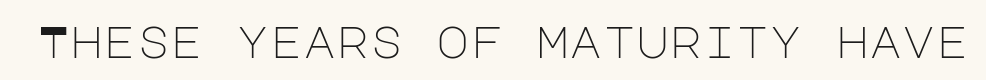
The image shows 45 px light sans-serif type, upright; set normal letter spacing, not underlined; low stroke contrast and a large x-height.
